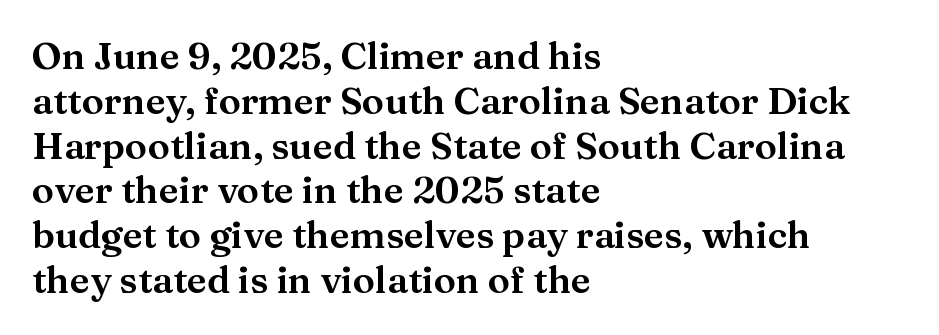
{"serif": "yes", "italic": "no", "width": "wide", "stroke_contrast": "medium", "x_height": "medium", "monospaced": "no", "underline": "no", "align": "left", "line_spacing_ratio": 1.21, "letter_spacing": "normal", "letter_spacing_em": 0.0, "glyph_px": 37}
